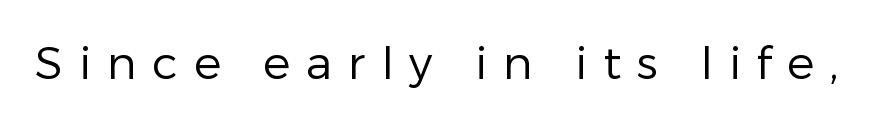
The image shows 46 px regular-weight sans-serif type, upright; set unusually wide letter spacing (+0.34 em), not underlined; low stroke contrast and a medium x-height.
